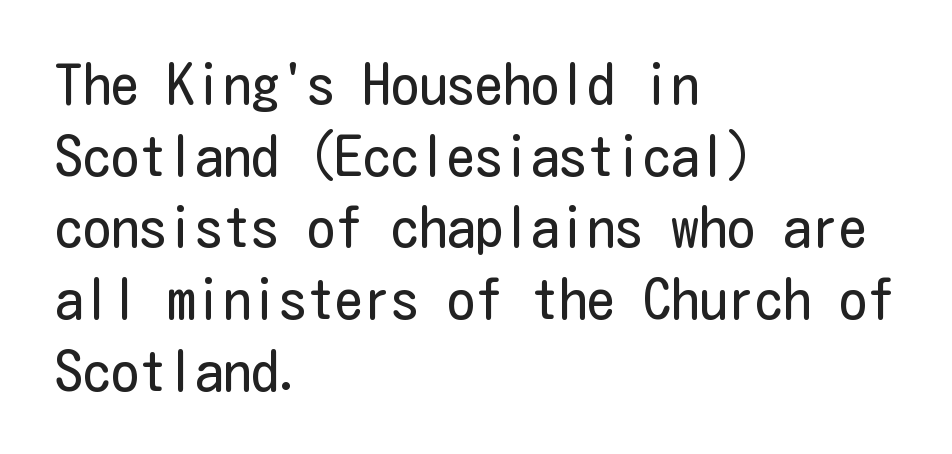
Stem width sits at or under what a default text font uses. Rendered with straight, roman letterforms. These lines sit exactly where default settings would place them. No feet cap the strokes, marking this as sans-serif type. The strip under each line holds only bare page. Does the copy run flush right? No — it runs flush left.
